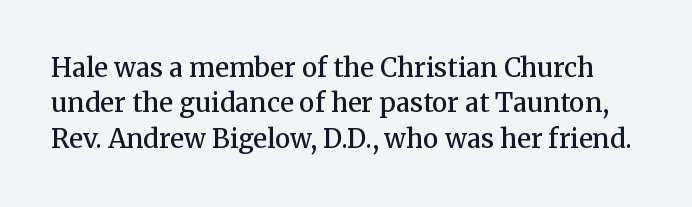
The image shows 26 px text type, upright; set normal line spacing (1.36x), normal letter spacing, not underlined.
